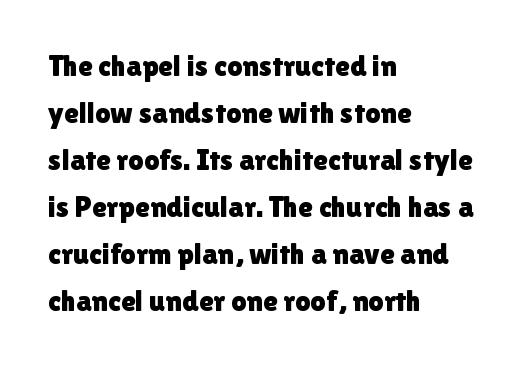
The image shows 30 px sans-serif type, upright; set left-aligned, normal line spacing (1.57x), normal letter spacing, not underlined; a medium x-height.
